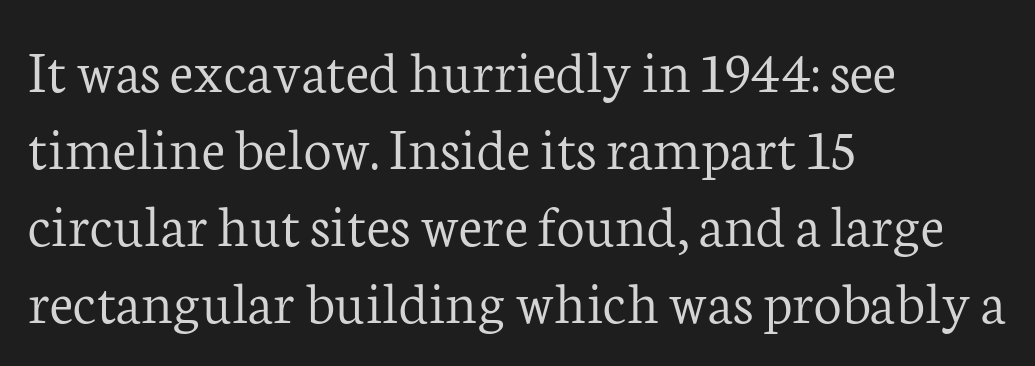
{"serif": "yes", "italic": "no", "bold": "no", "weight": "light", "width": "normal", "stroke_contrast": "low", "x_height": "medium", "monospaced": "no", "underline": "no", "align": "left", "line_spacing_ratio": 1.24, "letter_spacing": "normal", "letter_spacing_em": 0.0, "glyph_px": 62}
